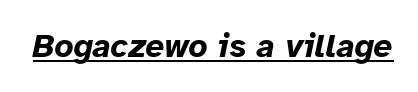
The image shows 33 px bold type, italic (leaning right); set normal letter spacing, underlined; low stroke contrast and a medium x-height.
